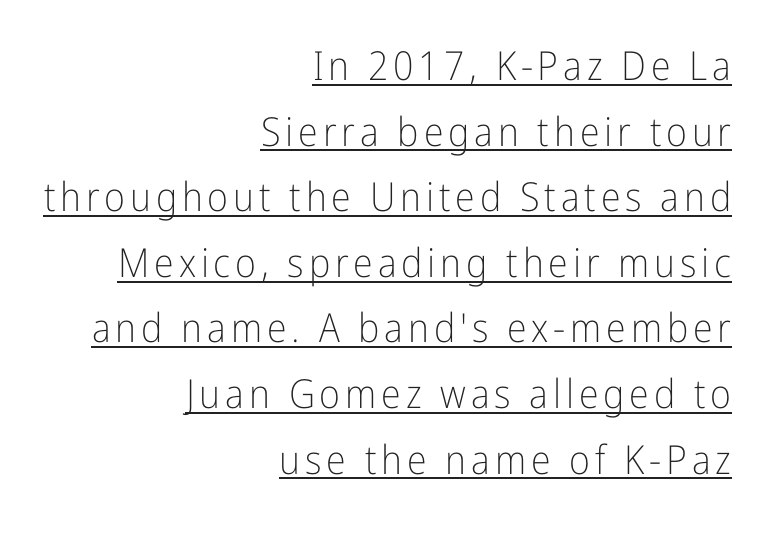
{"serif": "no", "italic": "no", "bold": "no", "weight": "light", "width": "condensed", "stroke_contrast": "low", "x_height": "medium", "monospaced": "no", "underline": "yes", "align": "right", "line_spacing": "normal", "line_spacing_ratio": 1.64, "glyph_px": 40}
